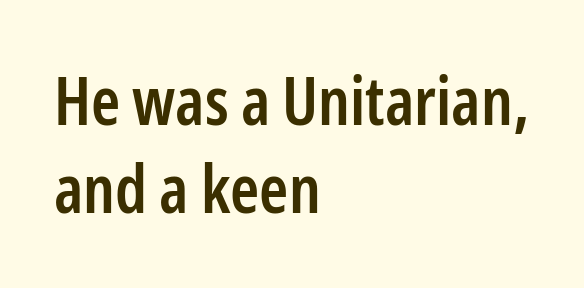
The image shows 66 px semibold, condensed sans-serif type, upright; set left-aligned, normal line spacing (1.34x), normal letter spacing, not underlined; low stroke contrast and a medium x-height.
